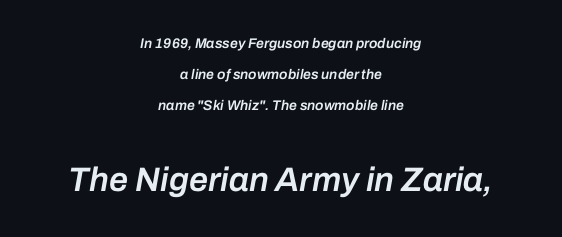
{"italic": "yes", "lean": "right", "slant_degrees": 10, "bold": "semi", "weight": "semibold", "width": "normal", "stroke_contrast": "low", "x_height": "medium", "monospaced": "no", "underline": "no", "align": "center", "line_spacing": "loose", "line_spacing_ratio": 2.23, "letter_spacing": "normal", "letter_spacing_em": 0.0, "larger_block": "second", "size_ratio": 2.43, "glyph_px": 34}
